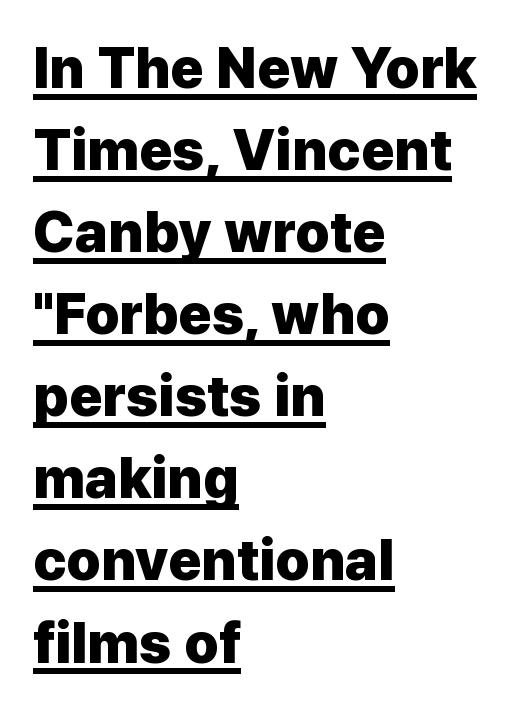
{"serif": "no", "italic": "no", "bold": "yes", "weight": "heavy", "width": "normal", "stroke_contrast": "low", "x_height": "medium", "monospaced": "no", "underline": "yes", "align": "left", "line_spacing": "normal", "line_spacing_ratio": 1.44, "letter_spacing": "normal", "letter_spacing_em": 0.0, "glyph_px": 57}
